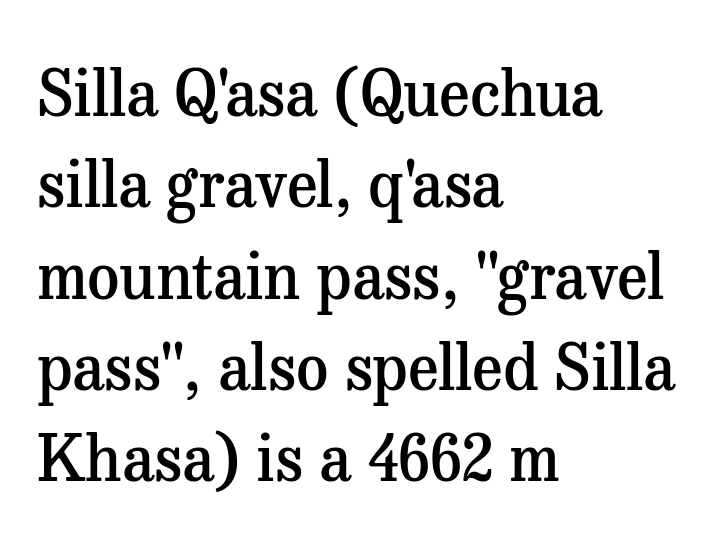
The image shows 63 px semibold serif type, upright; set left-aligned, normal line spacing (1.45x), normal letter spacing, not underlined; medium stroke contrast and a medium x-height.
